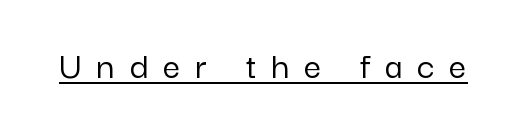
{"serif": "no", "italic": "no", "width": "normal", "stroke_contrast": "low", "x_height": "medium", "monospaced": "no", "underline": "yes", "letter_spacing": "wide", "letter_spacing_em": 0.38, "glyph_px": 39}
